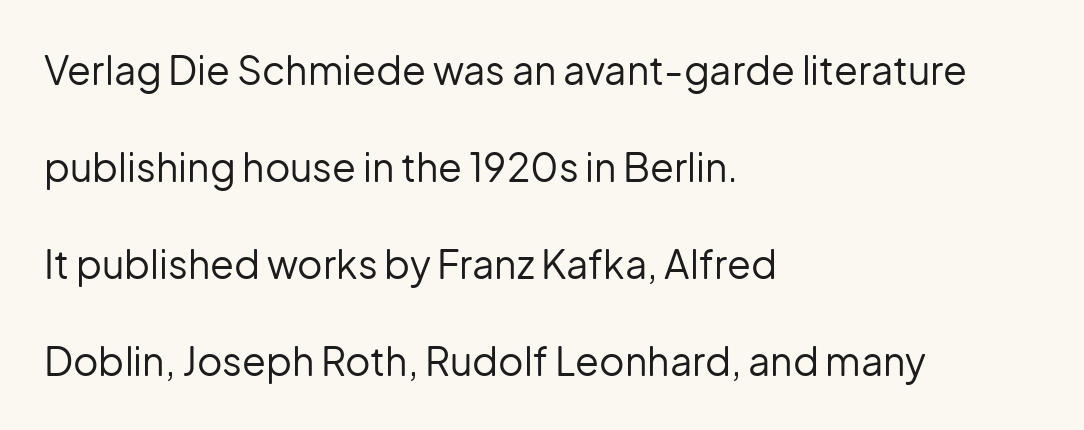
A quiet, ordinary-to-light weight characterises the typeface. Successive baselines arrive slowly, with a big drop between each. Unmarked baselines from the first word to the last. Upright lettering throughout. Is the letter spacing exaggerated? No — it looks like the ordinary default. This rendering uses left alignment, leaving the right contour irregular.
